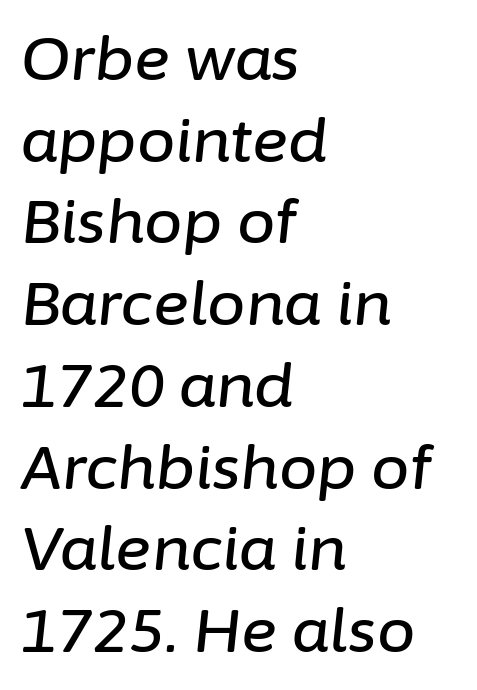
The letterforms sit shoulder to shoulder at normal distance. In terms of leading, this rendering sits right in the middle. A typesetter would mark this as italic. Check under the words: just untouched page. Spacing verdict: proportional, widths tailored to each character.
